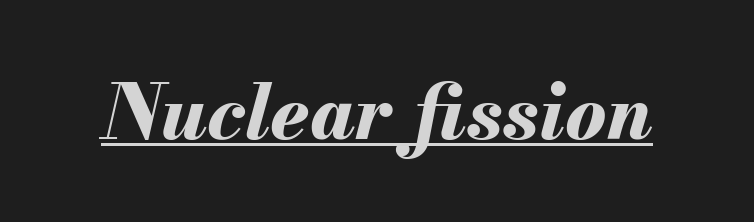
The words here are underlined. Yep, that's italic — everything's leaning. Looks like regular typesetting: each glyph gets only the width it needs. Emphasis by weight is at full strength: bold. Each word holds together tightly as a unit, with standard inter-letter gaps.
